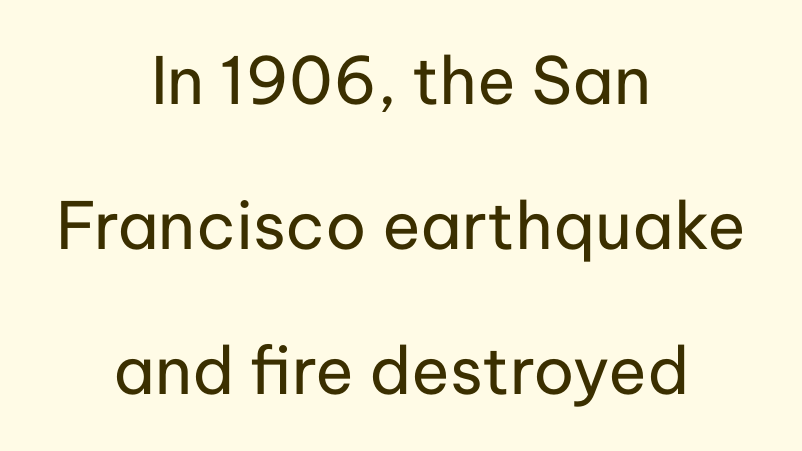
These lines stack symmetrically, like a column narrowing and widening about its center. If you drew a line through each stem, it would be perfectly vertical. Honestly, the rows look like they've been pulled way apart. A typesetter would label this face a sans. Varying glyph widths throughout — classic text-font behaviour.
